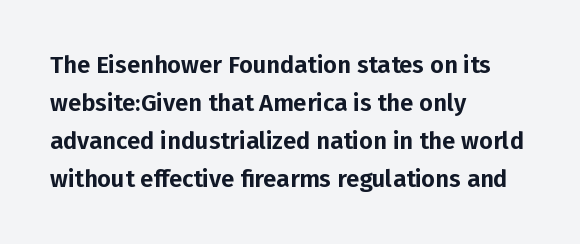
Q: Is the text italic (slanted)? A: No, it is upright.
Q: Is the text underlined? A: No.
Q: How is the paragraph aligned? A: Left-aligned.
Q: Is the spacing between letters normal or unusually wide? A: Normal.
Q: Is the spacing between lines tight, normal or loose? A: Normal.
